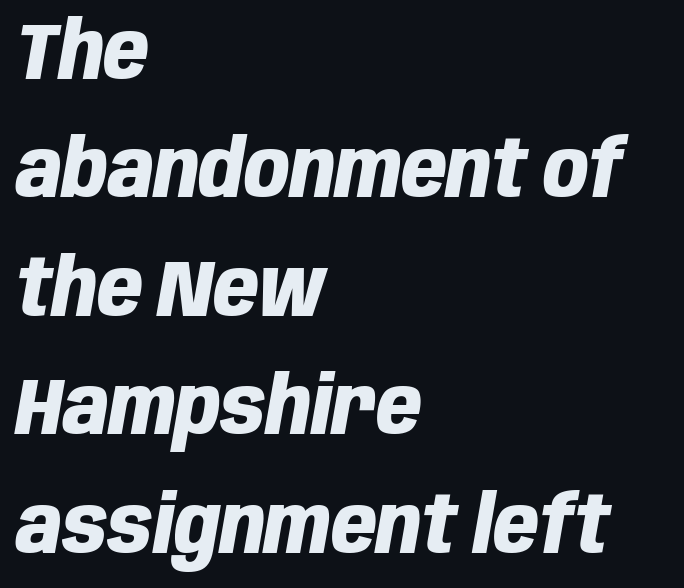
{"italic": "yes", "lean": "right", "slant_degrees": 10, "bold": "yes", "weight": "heavy", "width": "condensed", "stroke_contrast": "low", "x_height": "large", "monospaced": "no", "underline": "no", "align": "left", "line_spacing": "normal", "line_spacing_ratio": 1.5, "letter_spacing": "normal", "letter_spacing_em": 0.0, "glyph_px": 79}
